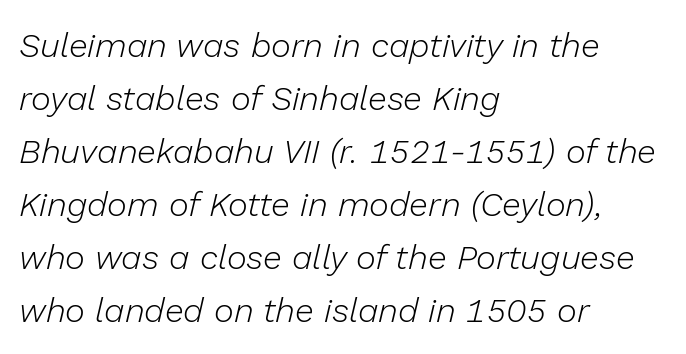
An italicized treatment has been applied to the whole sample. The vertical gap from one line to the next is medium. Teacher's note: observe the even left margin — that is flush-left alignment. The words here are not underlined.
